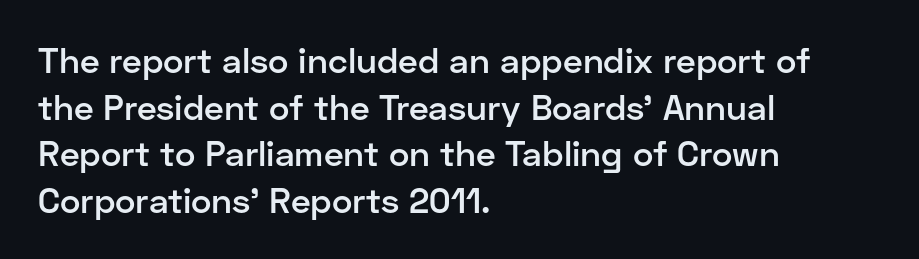
The image shows 35 px semibold sans-serif type, upright; set left-aligned, normal line spacing (1.33x), normal letter spacing, not underlined; low stroke contrast and a medium x-height.
